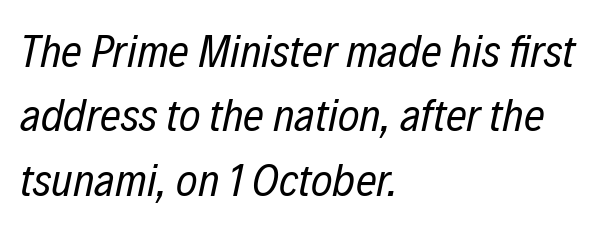
The image shows 46 px regular-weight, condensed type, italic (leaning right); set left-aligned, normal line spacing (1.4x), normal letter spacing, not underlined; low stroke contrast and a medium x-height.
